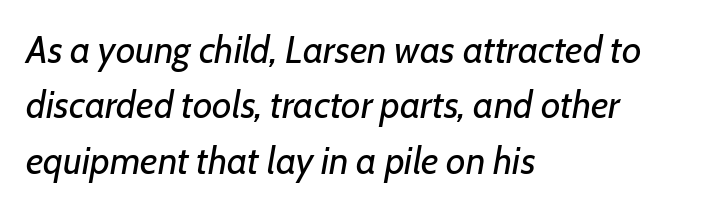
{"italic": "yes", "lean": "right", "slant_degrees": 7, "bold": "no", "weight": "regular", "width": "normal", "stroke_contrast": "low", "x_height": "medium", "monospaced": "no", "underline": "no", "align": "left", "line_spacing": "normal", "line_spacing_ratio": 1.46, "letter_spacing": "normal", "letter_spacing_em": 0.0, "glyph_px": 38}
